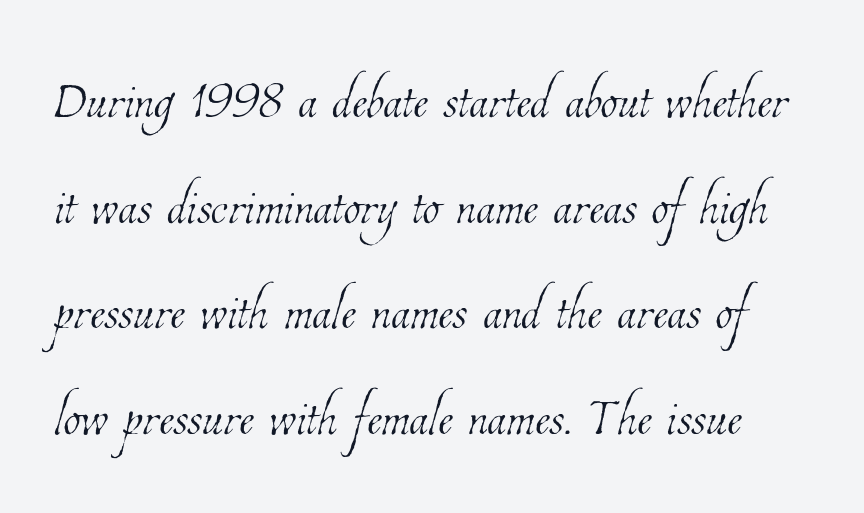
{"bold": "no", "weight": "thin", "width": "condensed", "stroke_contrast": "low", "x_height": "medium", "monospaced": "no", "underline": "no", "line_spacing": "normal", "line_spacing_ratio": 1.51, "letter_spacing": "normal", "letter_spacing_em": 0.0, "glyph_px": 70}
